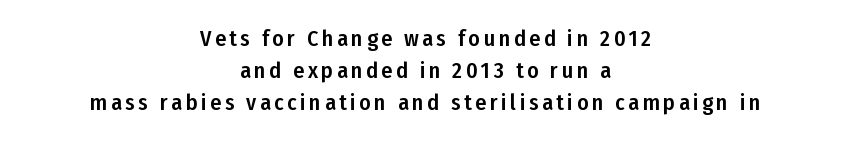
{"italic": "no", "underline": "no", "align": "center", "line_spacing": "normal", "line_spacing_ratio": 1.45, "glyph_px": 22}
